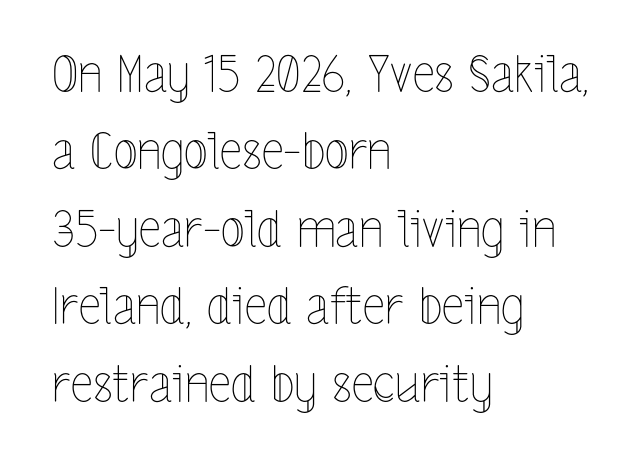
Here the glyphs are tracked normally, forming tight word shapes. Line spacing here is normal. The area under the type is left untouched. You could not count columns in this text — the font is proportionally spaced. Stroke mass is kept to a normal reading level or below. You can tell it's not italic because the verticals are truly vertical.
